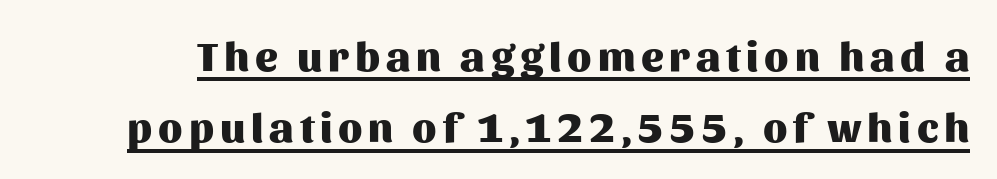
{"serif": "no", "italic": "no", "bold": "yes", "weight": "heavy", "width": "normal", "stroke_contrast": "medium", "x_height": "medium", "monospaced": "no", "underline": "yes", "line_spacing": "normal", "line_spacing_ratio": 1.7, "glyph_px": 42}
